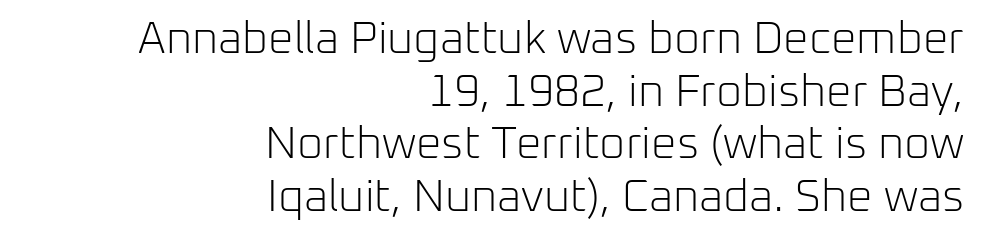
Posture: straight, roman, zero tilt. The strokes carry an ordinary text weight at most. Is this a fixed-width face? No — the glyphs have proportional, varying widths. The paragraph has a hard right edge and a soft left edge. Inter-character spacing is left at the font's built-in metrics. Letters rest on an invisible, unmarked baseline.
